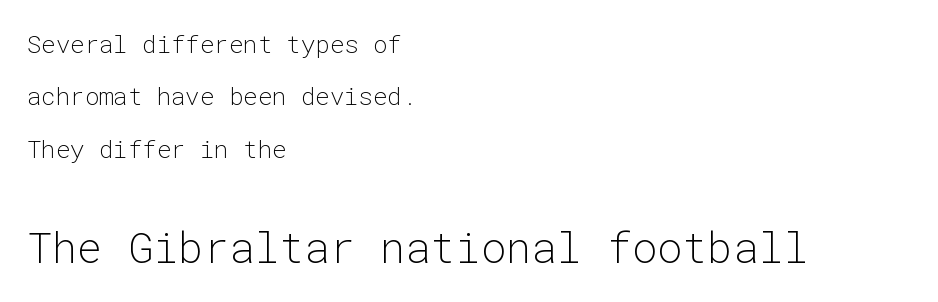
The image shows 42 px light sans-serif type, upright, monospaced; set left-aligned, loose line spacing (2.18x), normal letter spacing, not underlined; the second (bottom) block is 1.75x larger; low stroke contrast and a medium x-height.
